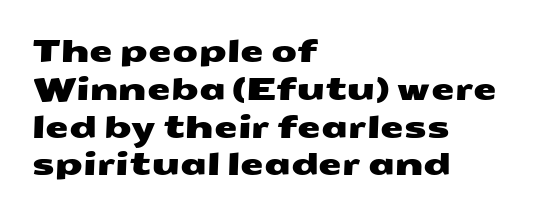
{"serif": "no", "width": "wide", "stroke_contrast": "medium", "x_height": "medium", "monospaced": "no", "underline": "no", "align": "left", "line_spacing": "normal", "line_spacing_ratio": 1.26, "letter_spacing": "normal", "letter_spacing_em": 0.0, "glyph_px": 30}
